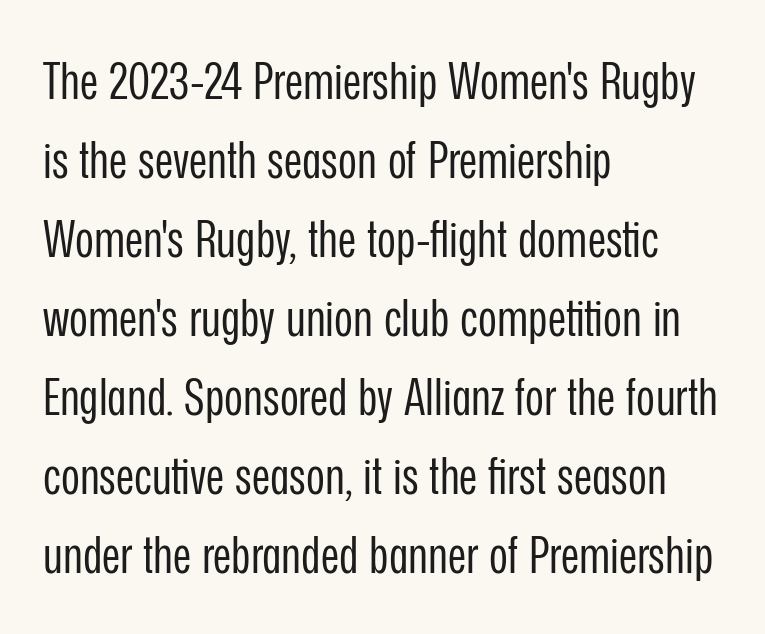
The image shows 51 px regular-weight, condensed sans-serif type, upright; set left-aligned, normal line spacing (1.55x), normal letter spacing, not underlined; low stroke contrast and a medium x-height.
